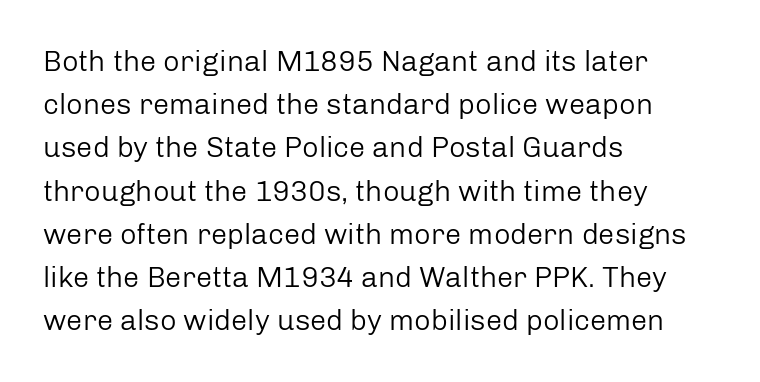
The image shows 29 px regular-weight sans-serif type, upright; set left-aligned, normal line spacing (1.49x), normal letter spacing, not underlined; low stroke contrast and a medium x-height.
